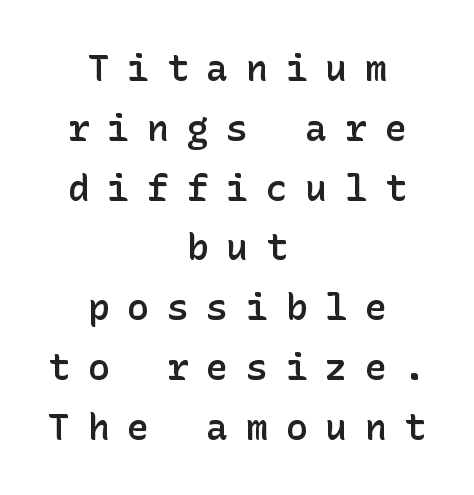
{"serif": "no", "italic": "no", "bold": "semi", "weight": "semibold", "width": "normal", "stroke_contrast": "low", "x_height": "medium", "underline": "no", "align": "center", "line_spacing": "normal", "line_spacing_ratio": 1.66, "letter_spacing": "wide", "letter_spacing_em": 0.5, "glyph_px": 36}
